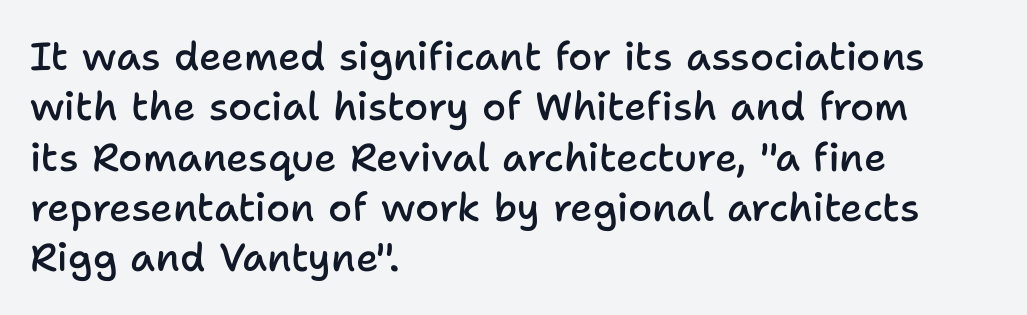
{"serif": "no", "italic": "no", "bold": "semi", "weight": "semibold", "width": "normal", "stroke_contrast": "low", "x_height": "medium", "monospaced": "no", "underline": "no", "align": "left", "line_spacing": "normal", "line_spacing_ratio": 1.29, "letter_spacing": "normal", "letter_spacing_em": 0.0, "glyph_px": 39}
